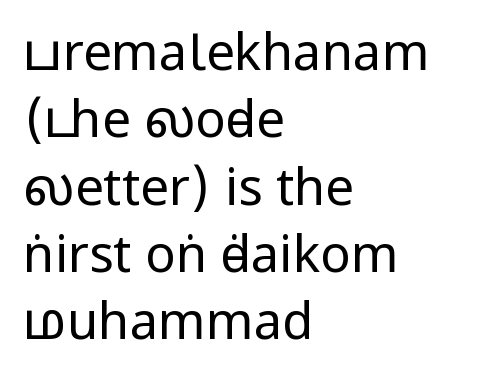
Q: Is the text bold? A: No.
Q: Is the text italic (slanted)? A: No, it is upright.
Q: Is the typeface a serif or a sans-serif typeface? A: Sans-serif.
Q: Is the text underlined? A: No.
Q: How is the paragraph aligned? A: Left-aligned.
Q: Is the spacing between letters normal or unusually wide? A: Normal.
Q: Is the spacing between lines tight, normal or loose? A: Normal.
Q: Width (condensed, normal, or wide)? A: Condensed.
Q: Stroke contrast? A: Low.
Q: x-height? A: Large.
Q: Monospaced? A: No.
